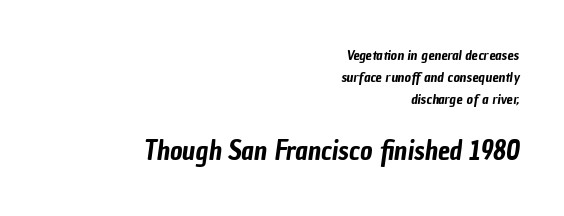
Does extra space separate the letters? No, they use regular spacing. The typesetter chose a ragged-left arrangement here. Is the lower block the larger one? Yes — the lower block carries the bigger type. Students, observe: this is what conventionally led text looks like. The space directly below the letters is spotless.
